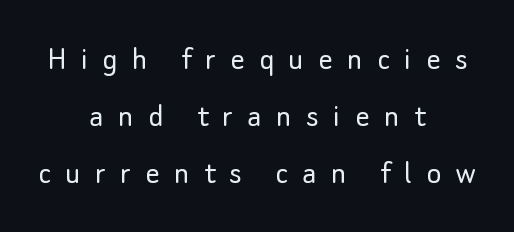
Q: Is the text bold? A: No.
Q: Is the text italic (slanted)? A: No, it is upright.
Q: Is the typeface a serif or a sans-serif typeface? A: Sans-serif.
Q: Is the text underlined? A: No.
Q: How is the paragraph aligned? A: Centered.
Q: Is the spacing between letters normal or unusually wide? A: Unusually wide.
Q: Is the spacing between lines tight, normal or loose? A: Normal.
Q: Width (condensed, normal, or wide)? A: Normal.
Q: Stroke contrast? A: Low.
Q: x-height? A: Small.
Q: Monospaced? A: No.
